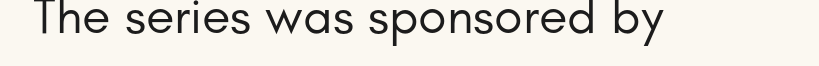
The strokes are not fattened; the text isn't bold. No extra tracking has been applied to these lines. Varying glyph widths throughout — classic text-font behaviour. Clear beneath every line of the passage. No feet cap the strokes, marking this as sans-serif type. The type sits square on the baseline with zero lean.
